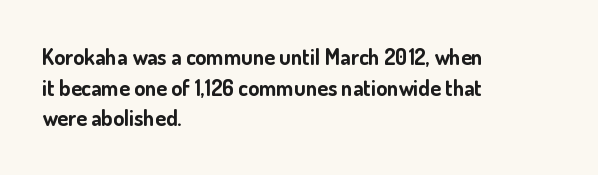
Q: Is the text bold? A: Yes.
Q: Is the text italic (slanted)? A: No, it is upright.
Q: Is the text underlined? A: No.
Q: How is the paragraph aligned? A: Left-aligned.
Q: Is the spacing between letters normal or unusually wide? A: Normal.
Q: Is the spacing between lines tight, normal or loose? A: Normal.
